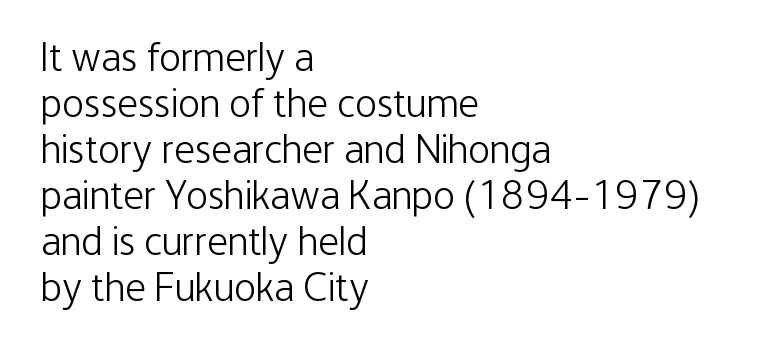
Q: Is the text bold? A: No.
Q: Is the text italic (slanted)? A: No, it is upright.
Q: Is the typeface a serif or a sans-serif typeface? A: Sans-serif.
Q: Is the text underlined? A: No.
Q: How is the paragraph aligned? A: Left-aligned.
Q: Is the spacing between letters normal or unusually wide? A: Normal.
Q: Is the spacing between lines tight, normal or loose? A: Tight.
Q: Width (condensed, normal, or wide)? A: Condensed.
Q: Stroke contrast? A: Low.
Q: x-height? A: Medium.
Q: Monospaced? A: No.
